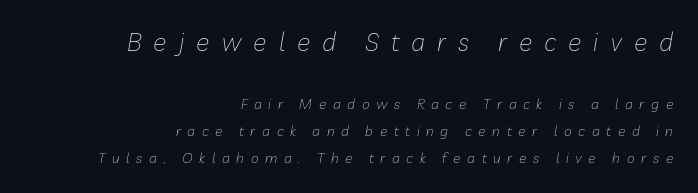
Q: Is the text bold? A: No.
Q: Is the text italic (slanted)? A: Yes, it leans right by about 10 degrees.
Q: Is the text underlined? A: No.
Q: How is the paragraph aligned? A: Right-aligned.
Q: Is the spacing between letters normal or unusually wide? A: Unusually wide.
Q: Is the spacing between lines tight, normal or loose? A: Loose.
Q: Which block of text is set in a larger size, the first (top) or the second (bottom)? A: The first (top) one.
